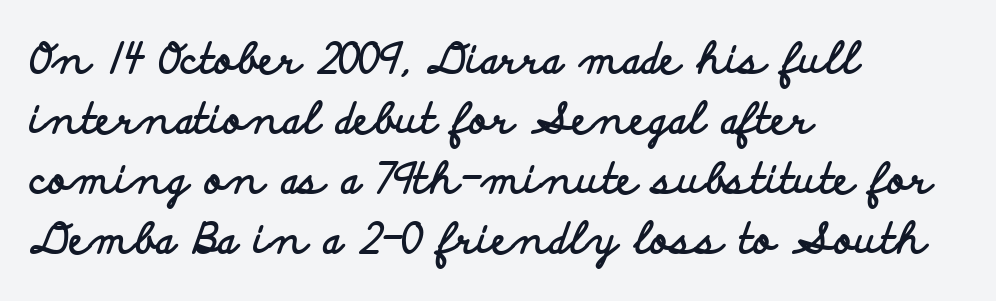
Which margin do the lines hug? The left one — the right edge is uneven. You could not count columns in this text — the font is proportionally spaced. A bare baseline throughout the passage. Every letter is thick-stroked: bold, no question.
